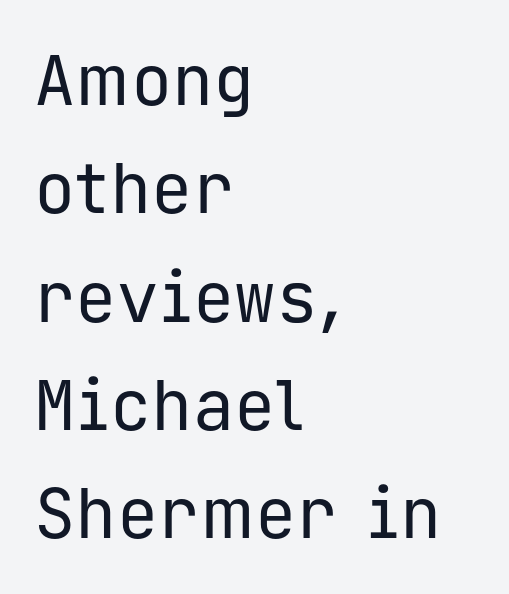
The image shows 69 px regular-weight sans-serif type, upright, monospaced; set left-aligned, normal line spacing (1.57x), normal letter spacing, not underlined; low stroke contrast and a medium x-height.
